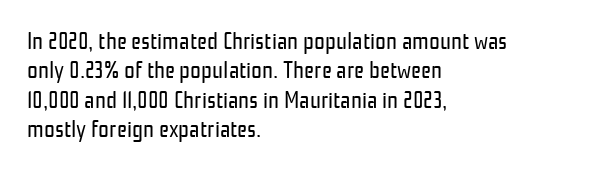
{"italic": "no", "bold": "no", "underline": "no", "align": "left", "line_spacing_ratio": 1.22, "letter_spacing": "normal", "letter_spacing_em": 0.0, "glyph_px": 24}
